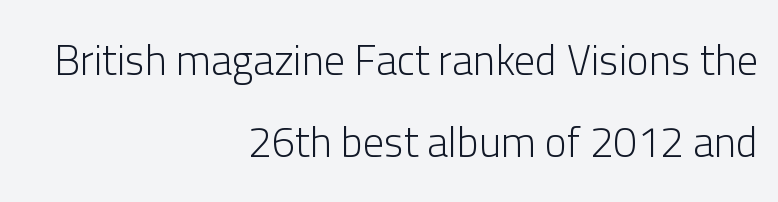
Look at the bottom of the vertical strokes: they stop flat, with no serifs. This is not heavy type; no bold has been used. Italic? Not at all — the glyphs are vertical. The rendering anchors every line to the right-hand side. Honestly, there is no underline to notice here at all.
